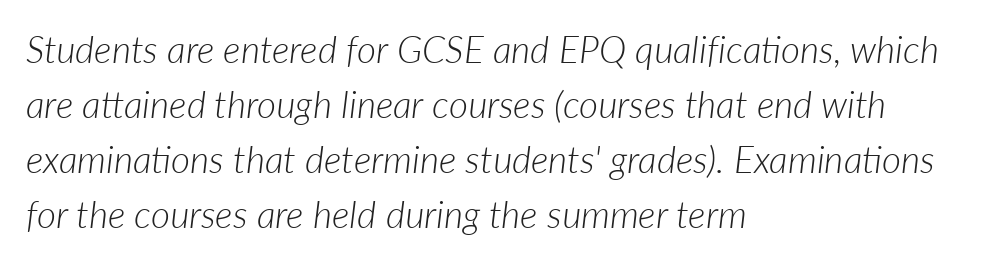
{"italic": "yes", "lean": "right", "slant_degrees": 7, "bold": "no", "weight": "light", "width": "normal", "stroke_contrast": "low", "x_height": "medium", "monospaced": "no", "underline": "no", "align": "left", "line_spacing": "normal", "line_spacing_ratio": 1.49, "letter_spacing": "normal", "letter_spacing_em": 0.0, "glyph_px": 37}
